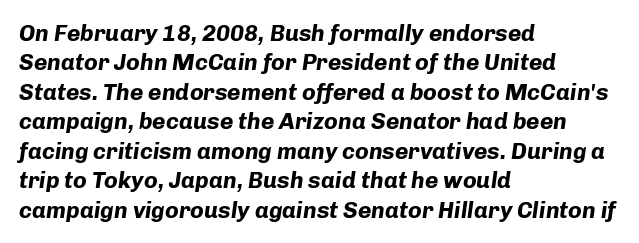
{"italic": "yes", "lean": "right", "slant_degrees": 8, "bold": "yes", "underline": "no", "align": "left", "line_spacing": "normal", "line_spacing_ratio": 1.28, "letter_spacing": "normal", "letter_spacing_em": 0.0, "glyph_px": 23}
